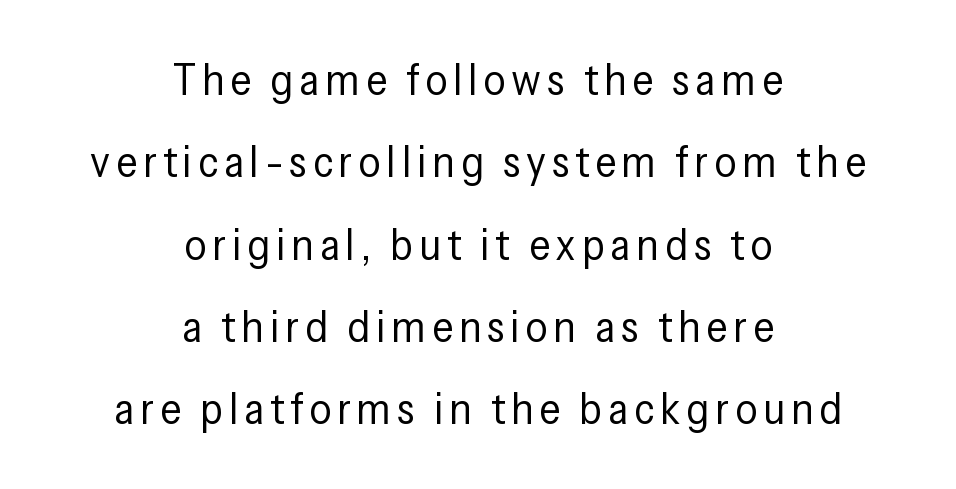
Q: Is the text bold? A: No.
Q: Is the text italic (slanted)? A: No, it is upright.
Q: Is the typeface a serif or a sans-serif typeface? A: Sans-serif.
Q: Is the text underlined? A: No.
Q: How is the paragraph aligned? A: Centered.
Q: Width (condensed, normal, or wide)? A: Condensed.
Q: Stroke contrast? A: Low.
Q: x-height? A: Medium.
Q: Monospaced? A: No.
